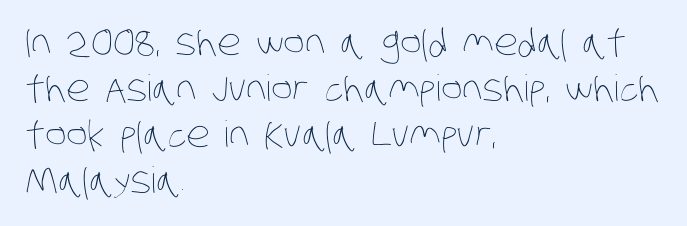
Baseline-to-baseline distance is the conventional proportion of letter height. The space beneath each line is pristine and unruled. What stands out about the letter spacing? Nothing — it is the standard amount. Is this a fixed-width face? No — the glyphs have proportional, varying widths. Layout note: lines flush left.
